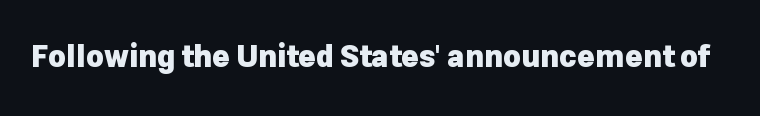
The image shows 30 px heavy sans-serif type, upright; set normal letter spacing, not underlined; low stroke contrast and a medium x-height.
